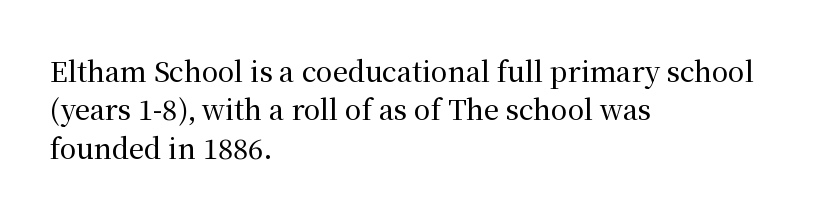
The image shows 27 px text type, upright; set left-aligned, normal line spacing (1.42x), normal letter spacing, not underlined.
